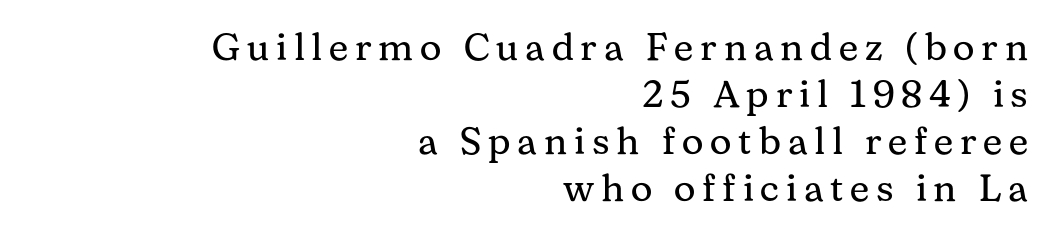
The image shows 38 px regular-weight serif type, upright; set right-aligned, line spacing 1.24x, not underlined; medium stroke contrast and a medium x-height.
